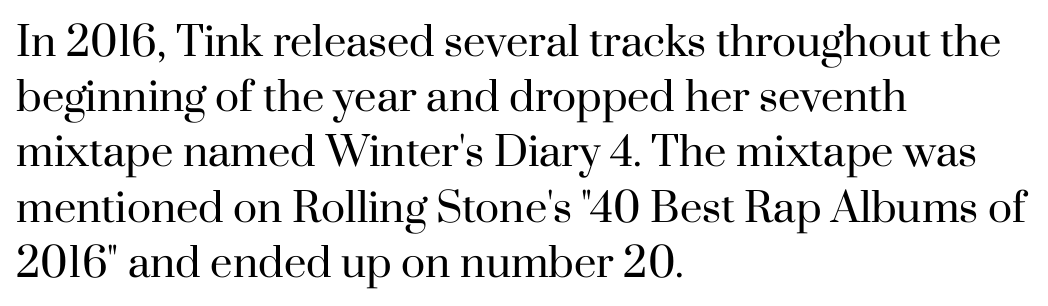
Weight: not bold — regular or lighter. Note the varied advance widths — an 'i' is clearly narrower than an 'm'. The characters display serif detailing at their extremities. Horizontal alignment here is leftward, the default for most running prose.
